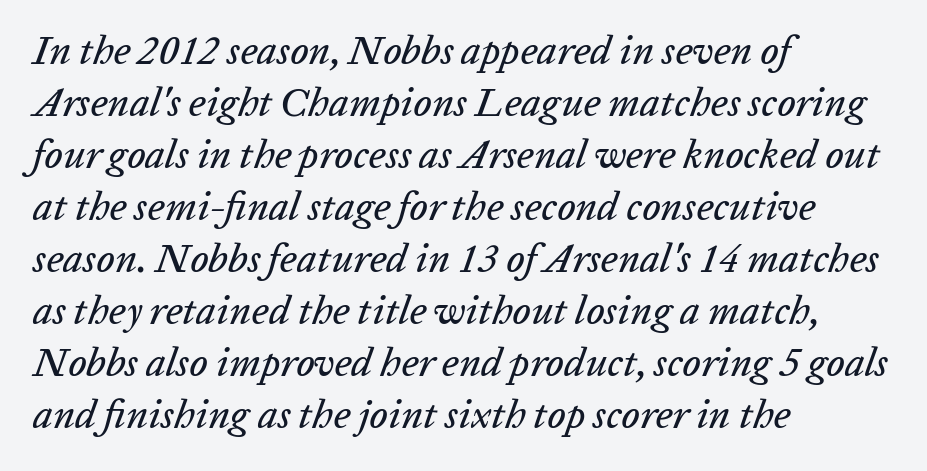
Q: Is the text italic (slanted)? A: Yes, it leans right by about 20 degrees.
Q: Is the text underlined? A: No.
Q: How is the paragraph aligned? A: Left-aligned.
Q: Is the spacing between letters normal or unusually wide? A: Normal.
Q: Is the spacing between lines tight, normal or loose? A: Normal.
Q: Width (condensed, normal, or wide)? A: Normal.
Q: Stroke contrast? A: Low.
Q: x-height? A: Medium.
Q: Monospaced? A: No.
